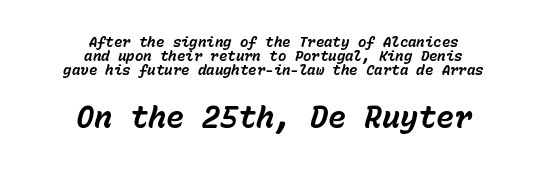
Q: Is the text bold? A: Yes.
Q: Is the text italic (slanted)? A: Yes, it leans right by about 15 degrees.
Q: Is the text underlined? A: No.
Q: How is the paragraph aligned? A: Centered.
Q: Is the spacing between letters normal or unusually wide? A: Normal.
Q: Is the spacing between lines tight, normal or loose? A: Tight.
Q: Which block of text is set in a larger size, the first (top) or the second (bottom)? A: The second (bottom) one.
Q: Width (condensed, normal, or wide)? A: Normal.
Q: Stroke contrast? A: Low.
Q: x-height? A: Medium.
Q: Monospaced? A: Yes.
